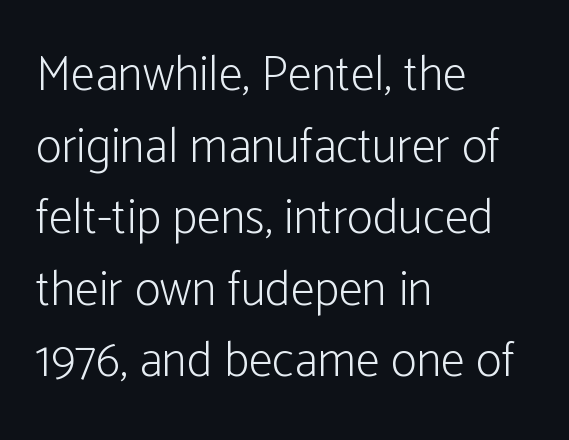
The image shows 49 px light, condensed sans-serif type, upright; set left-aligned, normal line spacing (1.46x), normal letter spacing, not underlined; low stroke contrast and a medium x-height.
